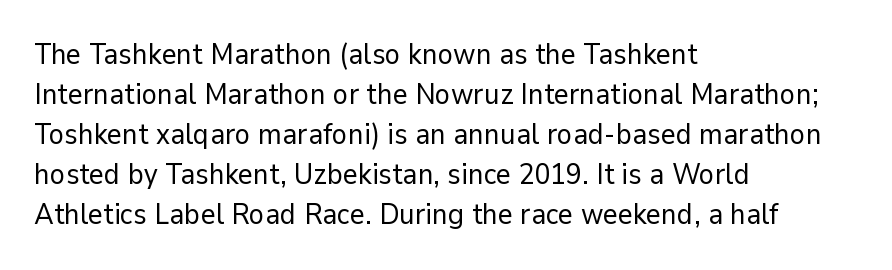
The image shows 29 px regular-weight sans-serif type, upright; set left-aligned, normal line spacing (1.38x), normal letter spacing, not underlined; low stroke contrast and a medium x-height.
